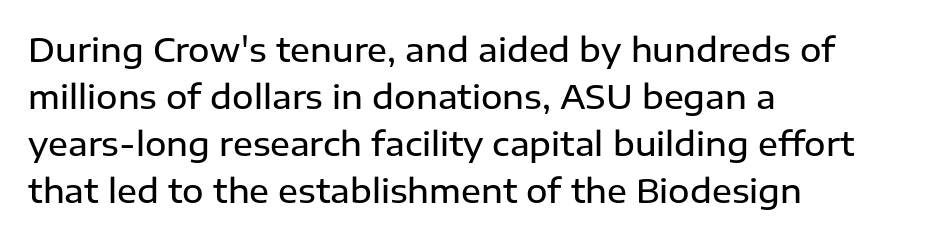
This rendering leaves character spacing at its baseline value. The lines are quadded left. Reading down the column, the eye jumps a familiar distance to each next line. Underlining? Definitely not there. Looks like regular typesetting: each glyph gets only the width it needs.
